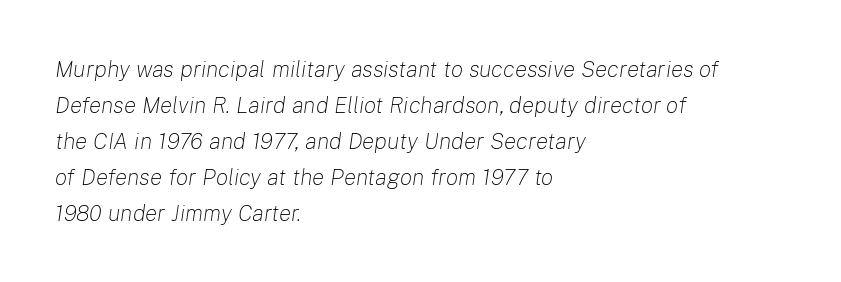
The image shows 23 px text type, italic (leaning right); set left-aligned, normal line spacing (1.56x), normal letter spacing, not underlined.
